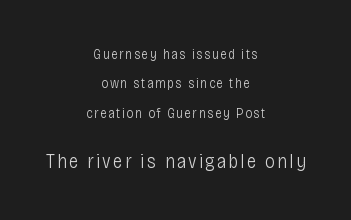
The image shows 20 px text type, upright; set centered, loose line spacing (2.1x), not underlined; the second (bottom) block is 1.43x larger.
